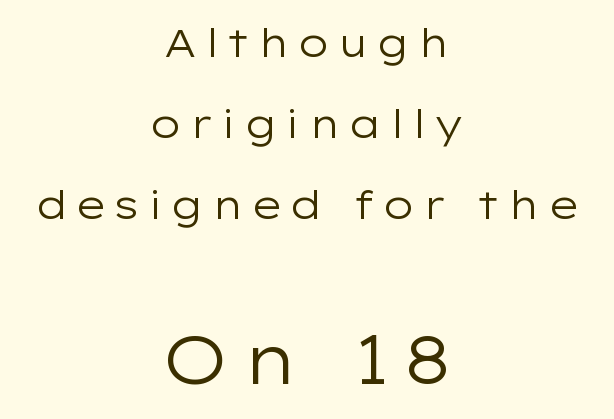
Q: Is the text bold? A: No.
Q: Is the text italic (slanted)? A: No, it is upright.
Q: Is the typeface a serif or a sans-serif typeface? A: Sans-serif.
Q: Is the text underlined? A: No.
Q: How is the paragraph aligned? A: Centered.
Q: Is the spacing between lines tight, normal or loose? A: Loose.
Q: Which block of text is set in a larger size, the first (top) or the second (bottom)? A: The second (bottom) one.
Q: Width (condensed, normal, or wide)? A: Wide.
Q: Stroke contrast? A: Low.
Q: x-height? A: Medium.
Q: Monospaced? A: No.
